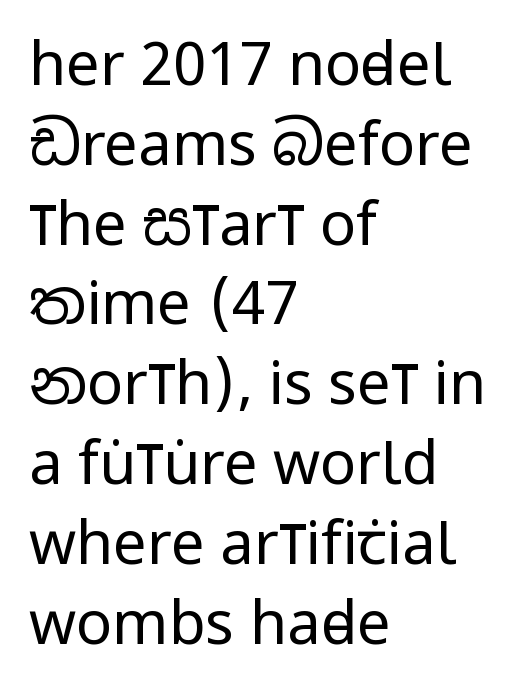
The image shows 60 px regular-weight, condensed sans-serif type, upright; set left-aligned, normal line spacing (1.33x), normal letter spacing, not underlined; low stroke contrast and a large x-height.
